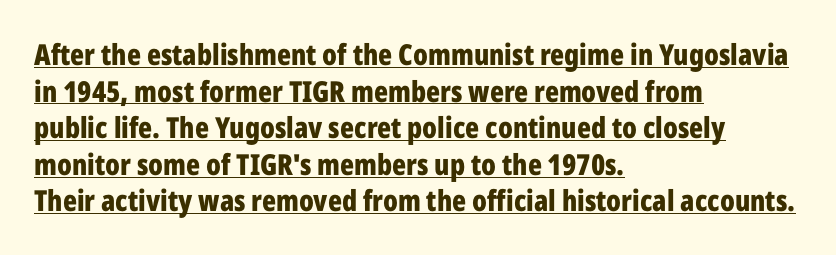
Vertical strokes here are truly vertical. The text was rendered using a sans face with plain stroke endings. The lines sit at an ordinary, default distance from one another. Short note: letters normally spaced. Decoration check: the copy is underlined. These lines are set flush left with a ragged right edge.
